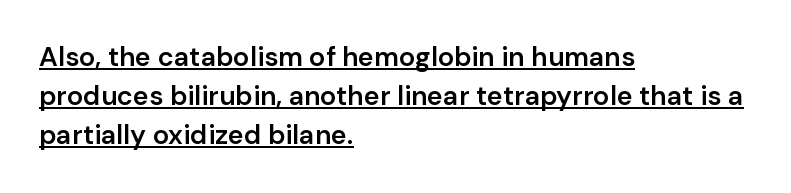
The image shows 27 px text type, upright; set left-aligned, normal line spacing (1.45x), normal letter spacing, underlined.
